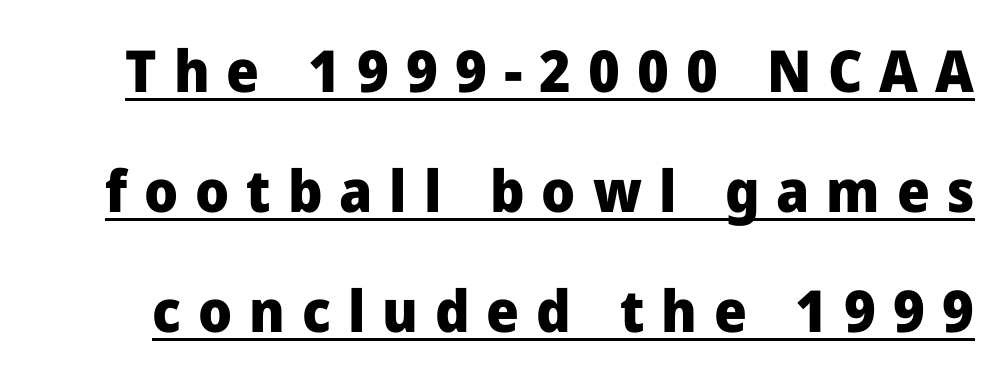
Q: Is the text bold? A: Yes.
Q: Is the text italic (slanted)? A: No, it is upright.
Q: Is the typeface a serif or a sans-serif typeface? A: Sans-serif.
Q: Is the text underlined? A: Yes.
Q: Is the spacing between letters normal or unusually wide? A: Unusually wide.
Q: Is the spacing between lines tight, normal or loose? A: Loose.
Q: Width (condensed, normal, or wide)? A: Normal.
Q: Stroke contrast? A: Low.
Q: x-height? A: Medium.
Q: Monospaced? A: No.
